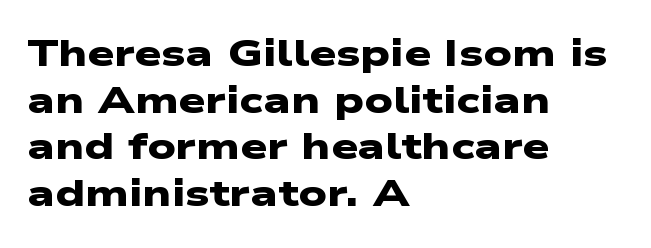
{"serif": "no", "bold": "yes", "weight": "heavy", "width": "wide", "stroke_contrast": "low", "x_height": "medium", "monospaced": "no", "underline": "no", "align": "left", "line_spacing_ratio": 1.23, "letter_spacing": "normal", "letter_spacing_em": 0.0, "glyph_px": 38}
